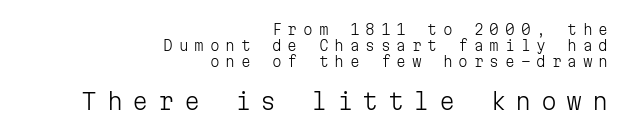
{"italic": "no", "bold": "no", "underline": "no", "align": "right", "line_spacing": "tight", "line_spacing_ratio": 1.13, "letter_spacing": "wide", "letter_spacing_em": 0.41, "larger_block": "second", "size_ratio": 1.64, "glyph_px": 23}
